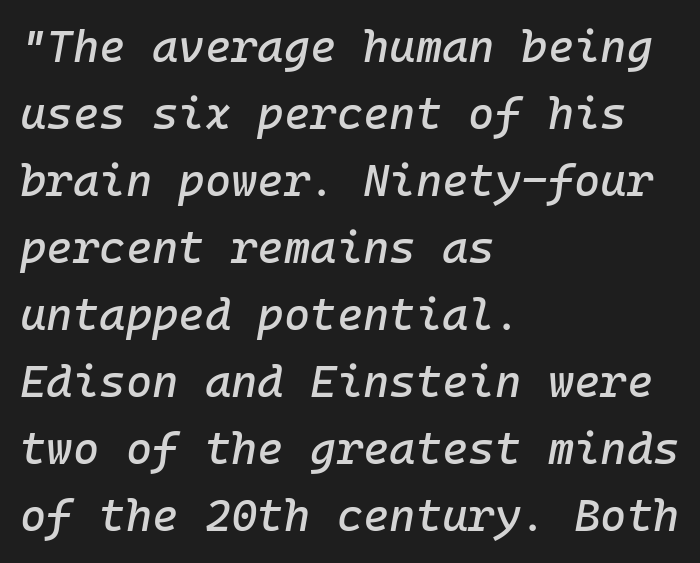
{"italic": "yes", "lean": "right", "slant_degrees": 10, "width": "normal", "stroke_contrast": "low", "x_height": "medium", "monospaced": "yes", "underline": "no", "align": "left", "line_spacing": "normal", "line_spacing_ratio": 1.49, "letter_spacing": "normal", "letter_spacing_em": 0.0, "glyph_px": 45}
